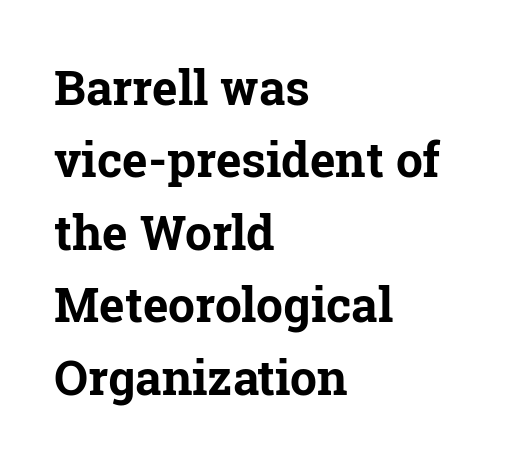
This sample has the flowing, uneven cadence of proportional lettering. Does the type have serifs? Yes, each stem ends in a small foot. Bold? Absolutely — the strokes are thick and heavy. Check the space under the baseline: it is left empty.
